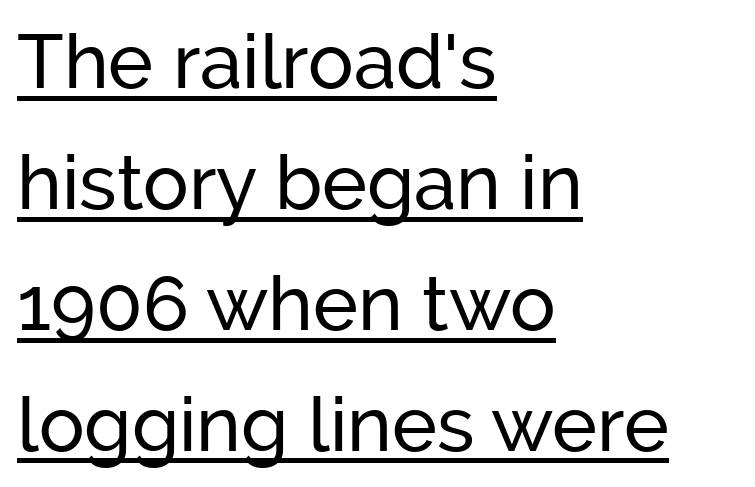
The image shows 76 px sans-serif type, upright; set left-aligned, normal line spacing (1.59x), normal letter spacing, underlined; low stroke contrast and a medium x-height.
